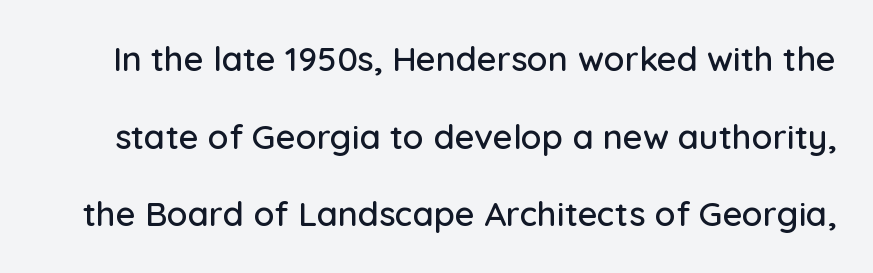
The image shows 34 px sans-serif type, upright; set loose line spacing (2.28x), normal letter spacing, not underlined; low stroke contrast and a medium x-height.
